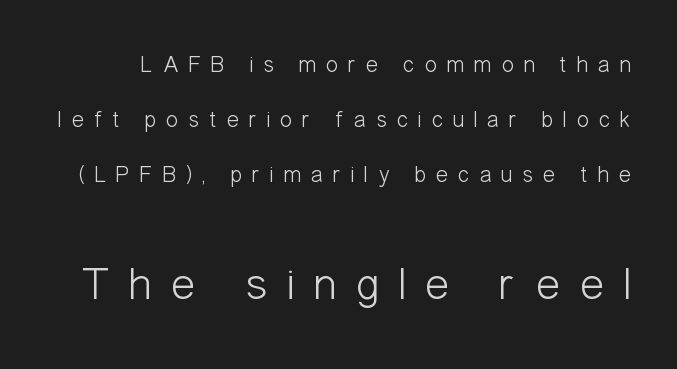
The image shows 46 px light, condensed sans-serif type, upright; set loose line spacing (2.4x), unusually wide letter spacing (+0.42 em), not underlined; the second (bottom) block is 2.0x larger; low stroke contrast and a medium x-height.
